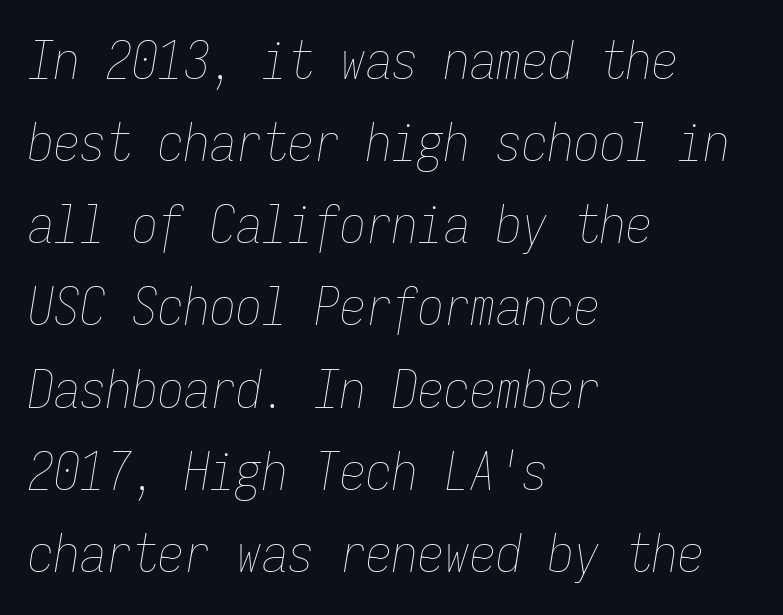
The image shows 52 px thin, condensed type, italic (leaning right), monospaced; set left-aligned, normal line spacing (1.58x), normal letter spacing, not underlined; low stroke contrast and a medium x-height.
